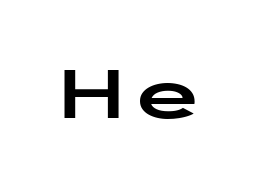
Q: Is the text italic (slanted)? A: No, it is upright.
Q: Is the typeface a serif or a sans-serif typeface? A: Sans-serif.
Q: Is the text underlined? A: No.
Q: Is the spacing between letters normal or unusually wide? A: Normal.
Q: Width (condensed, normal, or wide)? A: Wide.
Q: Stroke contrast? A: Low.
Q: x-height? A: Medium.
